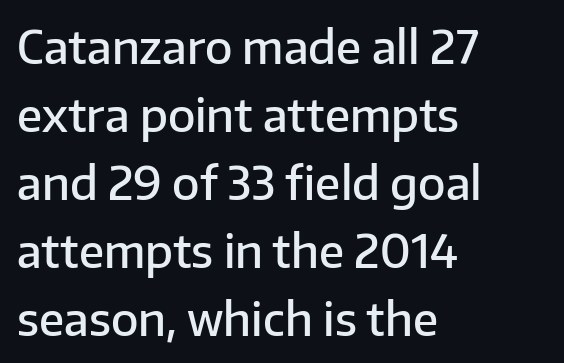
Q: Is the text bold? A: Semi-bold.
Q: Is the text italic (slanted)? A: No, it is upright.
Q: Is the typeface a serif or a sans-serif typeface? A: Sans-serif.
Q: Is the text underlined? A: No.
Q: How is the paragraph aligned? A: Left-aligned.
Q: Is the spacing between letters normal or unusually wide? A: Normal.
Q: Is the spacing between lines tight, normal or loose? A: Normal.
Q: Width (condensed, normal, or wide)? A: Normal.
Q: Stroke contrast? A: Low.
Q: x-height? A: Medium.
Q: Monospaced? A: No.
